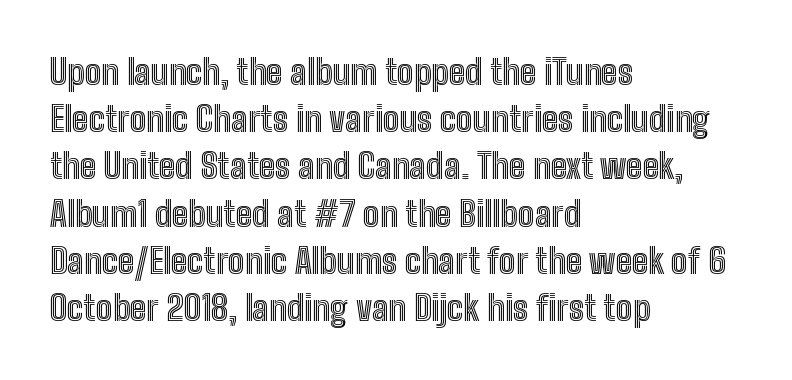
Q: Is the text italic (slanted)? A: No, it is upright.
Q: Is the text underlined? A: No.
Q: How is the paragraph aligned? A: Left-aligned.
Q: Is the spacing between letters normal or unusually wide? A: Normal.
Q: Is the spacing between lines tight, normal or loose? A: Normal.
Q: Width (condensed, normal, or wide)? A: Condensed.
Q: x-height? A: Medium.
Q: Monospaced? A: No.
